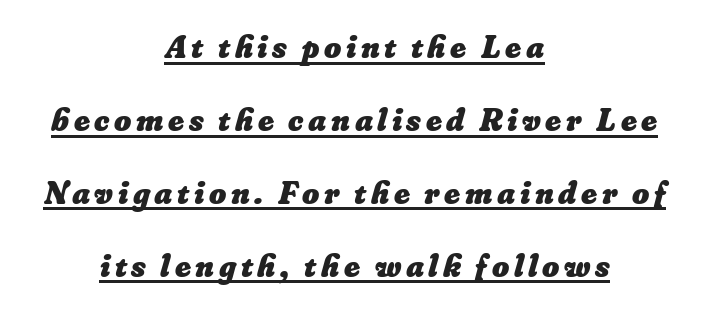
Caption: lettering with a line underneath. These lines stack symmetrically, like a column narrowing and widening about its center. Leading is clearly above the norm, producing a sparse column. Do the characters align in a grid? No, the font is proportional.
